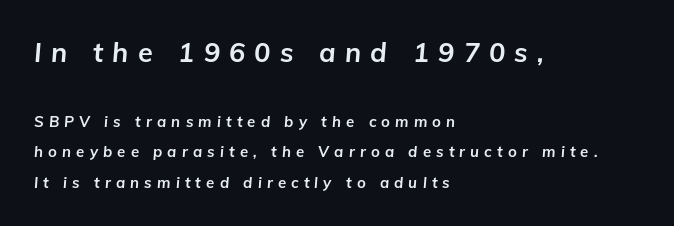
Notice how the stems are inclined rather than vertical — that's the hallmark of italics. Chunky letters — that's bold for sure. Look at the tracking — it's clearly loosened, letters drifting apart. The rag falls on the right side of this text block. One glance says open: line gaps are wider than usual. Whoever set this made the first block the dominant, larger element.
